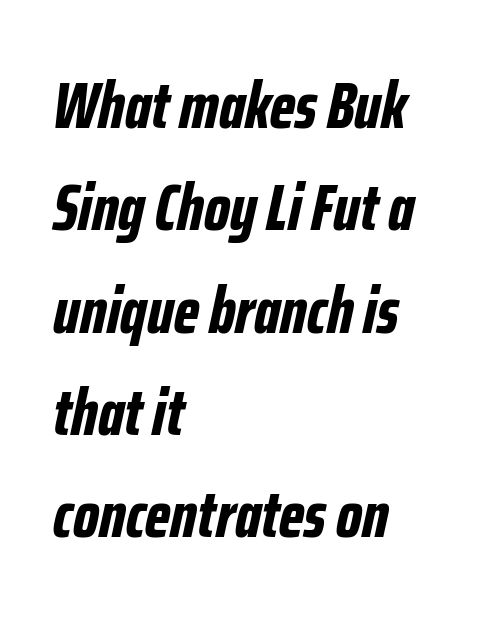
The image shows 66 px bold, condensed type, italic (leaning right); set left-aligned, normal line spacing (1.55x), normal letter spacing, not underlined; low stroke contrast and a medium x-height.
